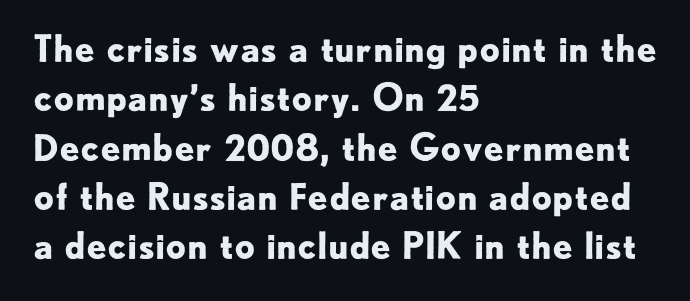
The image shows 36 px bold sans-serif type, upright; set left-aligned, normal line spacing (1.37x), normal letter spacing, not underlined; low stroke contrast and a small x-height.
